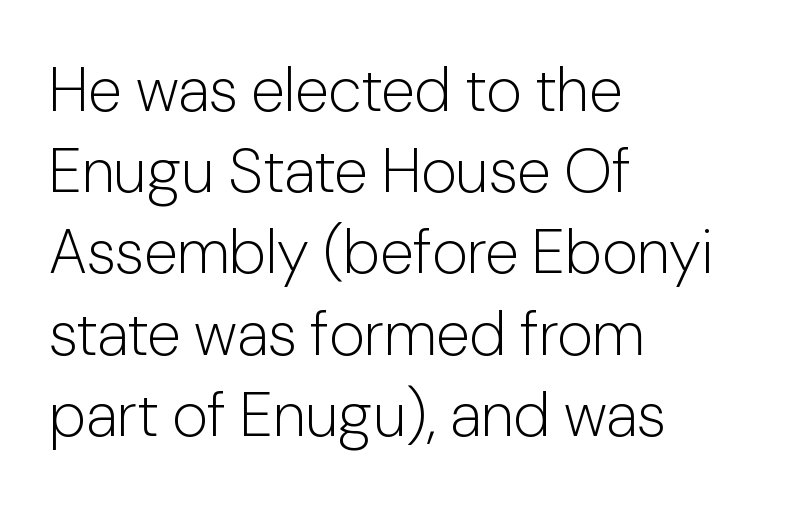
Beneath every word, the page is bare. These lines are rendered in a variable-pitch font. In terms of posture, this sample is upright. The letters sit at their default tracking, neither squeezed nor spread. Weight: in the light-to-regular range. Casual observation: everything's shoved over to the left.
